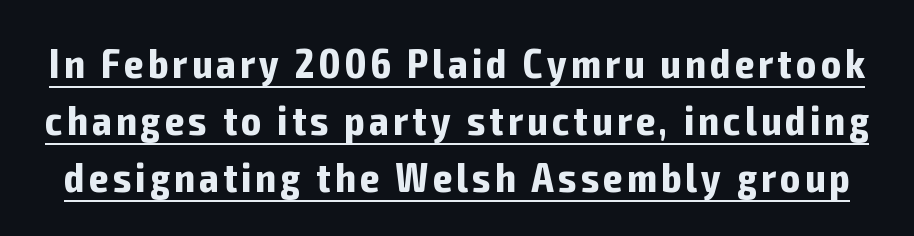
Q: Is the text bold? A: Yes.
Q: Is the text italic (slanted)? A: No, it is upright.
Q: Is the typeface a serif or a sans-serif typeface? A: Sans-serif.
Q: Is the text underlined? A: Yes.
Q: Is the spacing between lines tight, normal or loose? A: Normal.
Q: Width (condensed, normal, or wide)? A: Condensed.
Q: Stroke contrast? A: Low.
Q: x-height? A: Medium.
Q: Monospaced? A: No.
